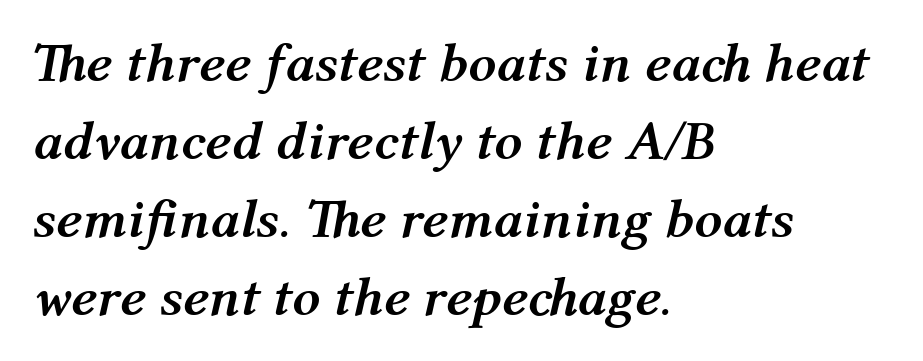
Q: Is the text bold? A: Yes.
Q: Is the text italic (slanted)? A: Yes, it leans right by about 12 degrees.
Q: Is the text underlined? A: No.
Q: How is the paragraph aligned? A: Left-aligned.
Q: Is the spacing between letters normal or unusually wide? A: Normal.
Q: Is the spacing between lines tight, normal or loose? A: Normal.
Q: Width (condensed, normal, or wide)? A: Normal.
Q: Stroke contrast? A: Medium.
Q: x-height? A: Medium.
Q: Monospaced? A: No.
